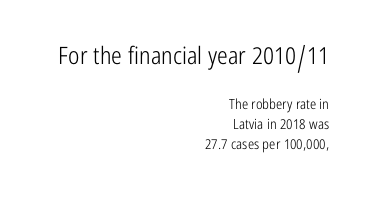
The image shows 24 px text type, upright; set right-aligned, normal line spacing (1.42x), normal letter spacing, not underlined; the first (top) block is 1.71x larger.
